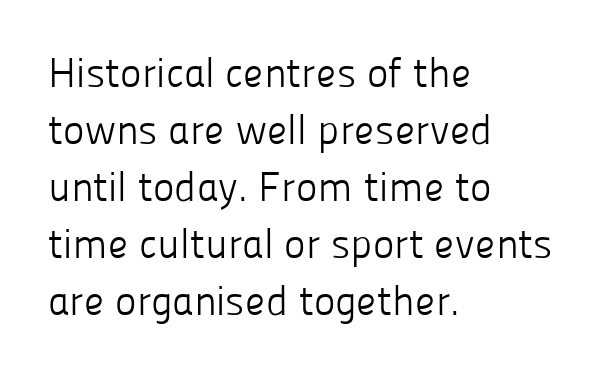
Q: Is the text bold? A: No.
Q: Is the text italic (slanted)? A: No, it is upright.
Q: Is the typeface a serif or a sans-serif typeface? A: Sans-serif.
Q: Is the text underlined? A: No.
Q: How is the paragraph aligned? A: Left-aligned.
Q: Is the spacing between letters normal or unusually wide? A: Normal.
Q: Is the spacing between lines tight, normal or loose? A: Normal.
Q: Width (condensed, normal, or wide)? A: Normal.
Q: Stroke contrast? A: Low.
Q: x-height? A: Medium.
Q: Monospaced? A: No.
